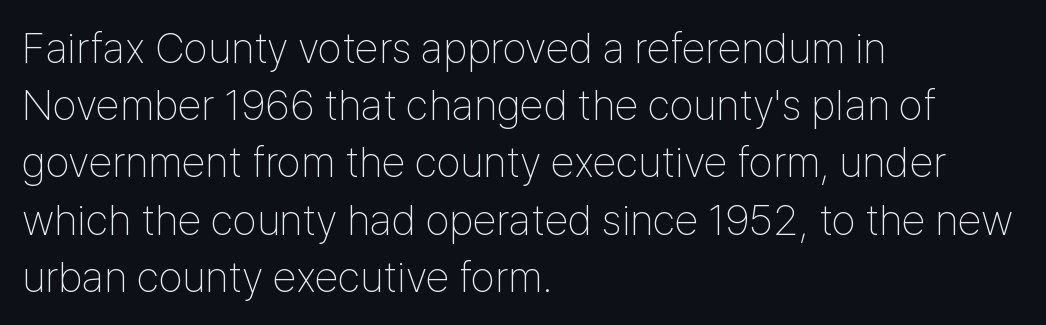
Alignment: flush left. Line spacing here is normal. You could call the tracking neutral — neither tight nor loose. Nope, no serifs anywhere on these letters. The characters are drawn with everyday or finer stroke widths.
